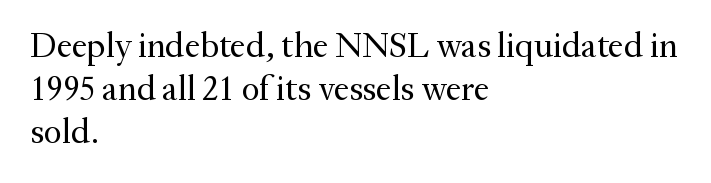
Are there feet on the stems? There are — it's a serif. In terms of posture, this sample is upright. The typesetting does not lean heavy: it is not bold. You could not count columns in this text — the font is proportionally spaced.
